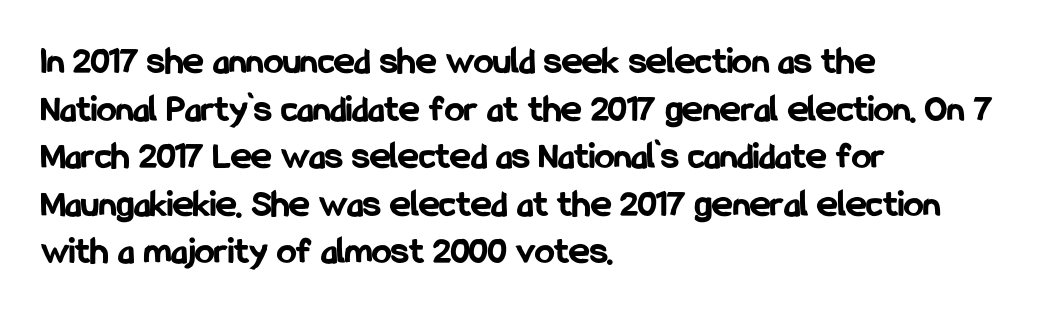
Q: Is the text bold? A: Yes.
Q: Is the text italic (slanted)? A: No, it is upright.
Q: Is the typeface a serif or a sans-serif typeface? A: Sans-serif.
Q: Is the text underlined? A: No.
Q: How is the paragraph aligned? A: Left-aligned.
Q: Is the spacing between letters normal or unusually wide? A: Normal.
Q: Width (condensed, normal, or wide)? A: Condensed.
Q: Stroke contrast? A: Low.
Q: x-height? A: Medium.
Q: Monospaced? A: No.
